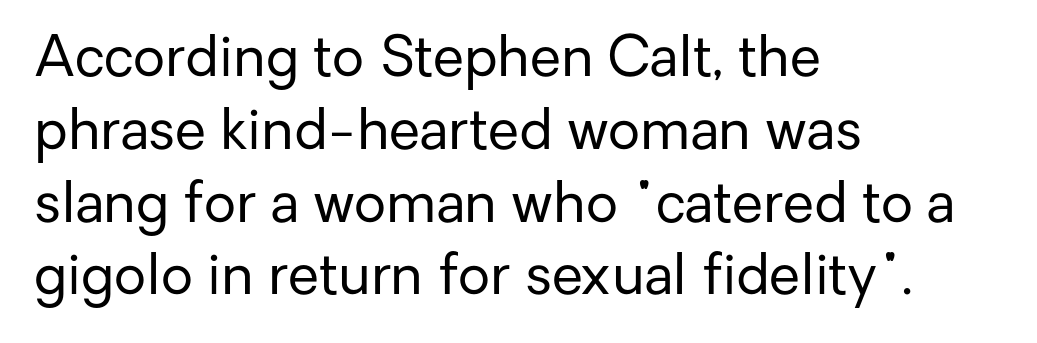
Q: Is the text bold? A: No.
Q: Is the text italic (slanted)? A: No, it is upright.
Q: Is the typeface a serif or a sans-serif typeface? A: Sans-serif.
Q: Is the text underlined? A: No.
Q: How is the paragraph aligned? A: Left-aligned.
Q: Is the spacing between letters normal or unusually wide? A: Normal.
Q: Is the spacing between lines tight, normal or loose? A: Normal.
Q: Width (condensed, normal, or wide)? A: Normal.
Q: Stroke contrast? A: Low.
Q: x-height? A: Medium.
Q: Monospaced? A: No.
